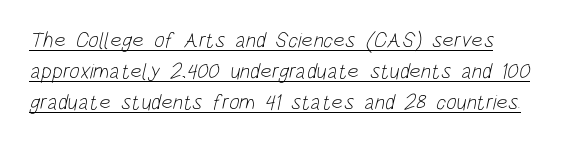
The image shows 22 px text type; set left-aligned, normal line spacing (1.41x), normal letter spacing, underlined.
